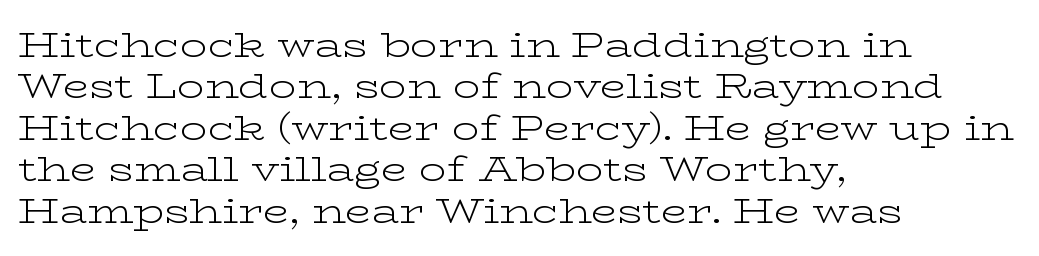
Q: Is the text bold? A: No.
Q: Is the text italic (slanted)? A: No, it is upright.
Q: Is the typeface a serif or a sans-serif typeface? A: Serif.
Q: Is the text underlined? A: No.
Q: How is the paragraph aligned? A: Left-aligned.
Q: Is the spacing between letters normal or unusually wide? A: Normal.
Q: Width (condensed, normal, or wide)? A: Wide.
Q: Stroke contrast? A: Low.
Q: x-height? A: Medium.
Q: Monospaced? A: No.
